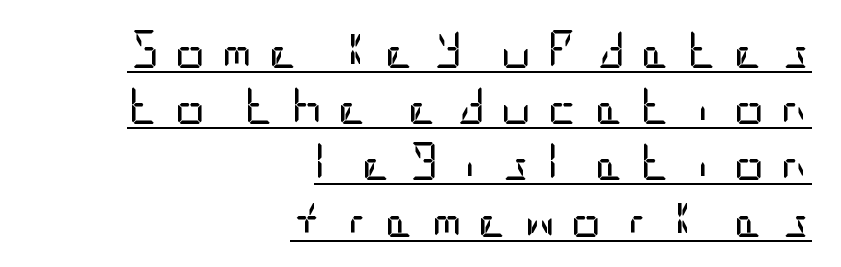
{"serif": "no", "italic": "no", "bold": "no", "weight": "regular", "width": "condensed", "stroke_contrast": "low", "x_height": "large", "underline": "yes", "align": "right", "line_spacing": "normal", "line_spacing_ratio": 1.48, "letter_spacing": "wide", "letter_spacing_em": 0.41, "glyph_px": 38}
